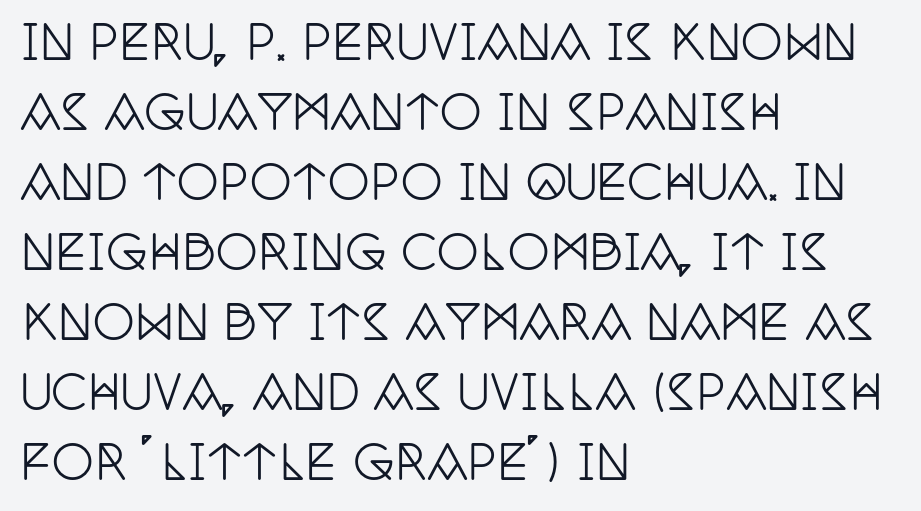
{"serif": "yes", "italic": "no", "width": "condensed", "stroke_contrast": "low", "x_height": "large", "monospaced": "no", "underline": "no", "align": "left", "line_spacing": "normal", "line_spacing_ratio": 1.49, "letter_spacing": "normal", "letter_spacing_em": 0.0, "glyph_px": 47}
